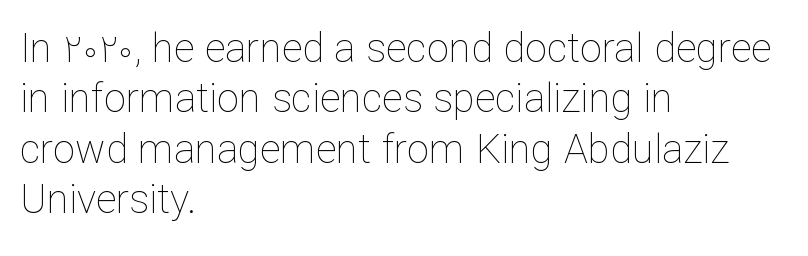
This sample has the flowing, uneven cadence of proportional lettering. Ink coverage per letter is moderate at most. What stands out about the letter spacing? Nothing — it is the standard amount. Quick note: underline off.
